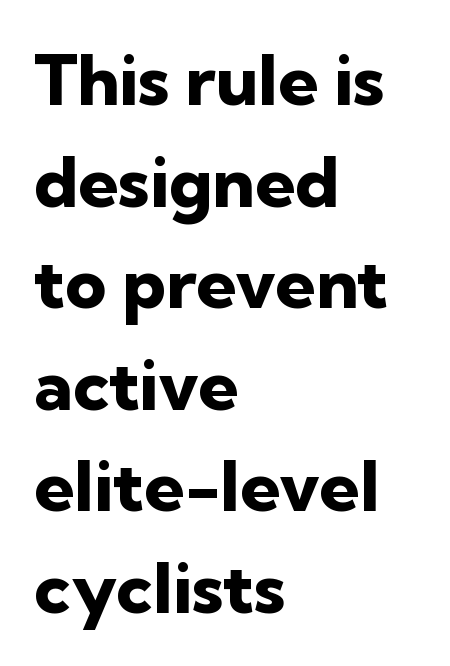
The image shows 71 px heavy sans-serif type, upright; set left-aligned, normal line spacing (1.43x), normal letter spacing, not underlined; low stroke contrast and a medium x-height.
